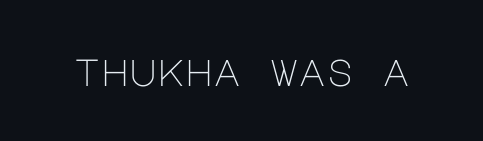
The image shows 38 px light sans-serif type, upright; set normal letter spacing, not underlined; low stroke contrast and a large x-height.
